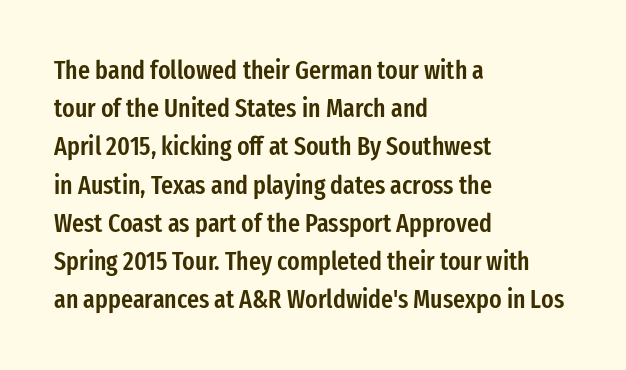
{"italic": "no", "bold": "semi", "underline": "no", "align": "left", "line_spacing": "normal", "line_spacing_ratio": 1.47, "letter_spacing": "normal", "letter_spacing_em": 0.0, "glyph_px": 26}
